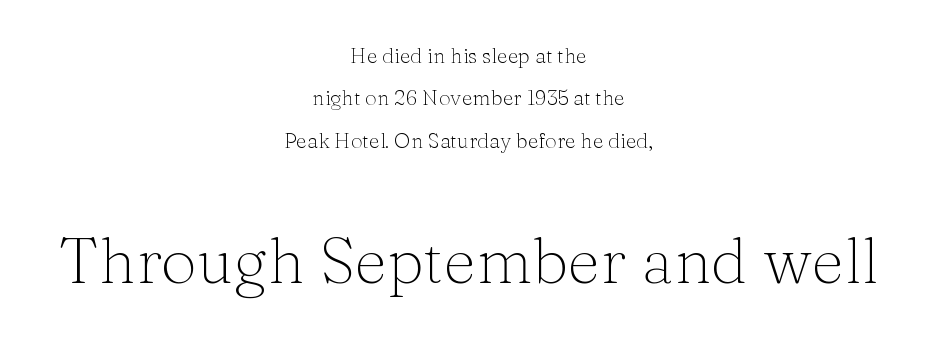
Q: Is the text bold? A: No.
Q: Is the text italic (slanted)? A: No, it is upright.
Q: Is the typeface a serif or a sans-serif typeface? A: Serif.
Q: Is the text underlined? A: No.
Q: How is the paragraph aligned? A: Centered.
Q: Is the spacing between letters normal or unusually wide? A: Normal.
Q: Is the spacing between lines tight, normal or loose? A: Loose.
Q: Which block of text is set in a larger size, the first (top) or the second (bottom)? A: The second (bottom) one.
Q: Width (condensed, normal, or wide)? A: Normal.
Q: Stroke contrast? A: Medium.
Q: x-height? A: Medium.
Q: Monospaced? A: No.
